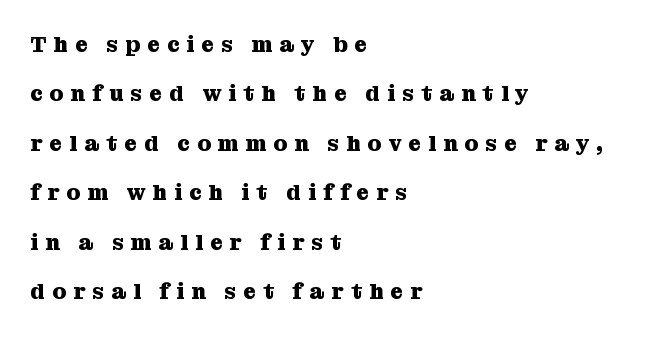
This is the regular roman posture of the typeface. Regarding leading, the lines here are spaced well apart. The rag falls on the right side of this text block. The letters are spread apart with noticeably loose tracking.
